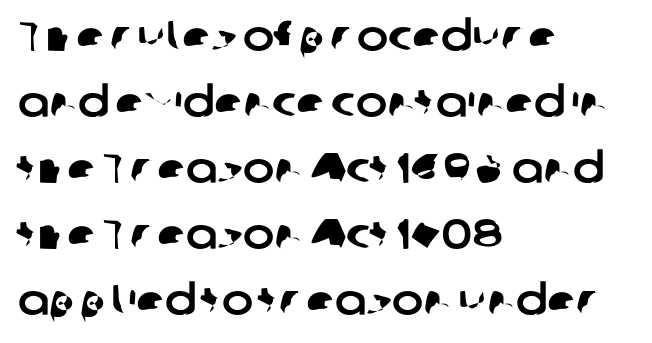
The image shows 42 px sans-serif type; set left-aligned, normal line spacing (1.57x), normal letter spacing, not underlined; low stroke contrast and a medium x-height.
